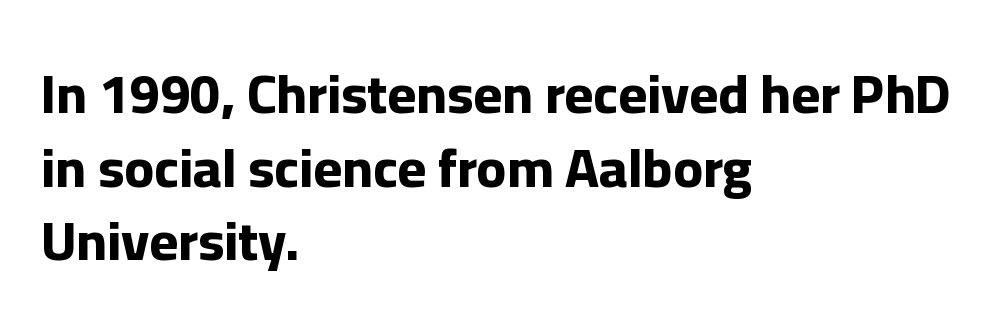
{"serif": "no", "italic": "no", "bold": "yes", "weight": "bold", "width": "normal", "stroke_contrast": "low", "x_height": "medium", "monospaced": "no", "underline": "no", "align": "left", "line_spacing": "normal", "line_spacing_ratio": 1.34, "letter_spacing": "normal", "letter_spacing_em": 0.0, "glyph_px": 55}
